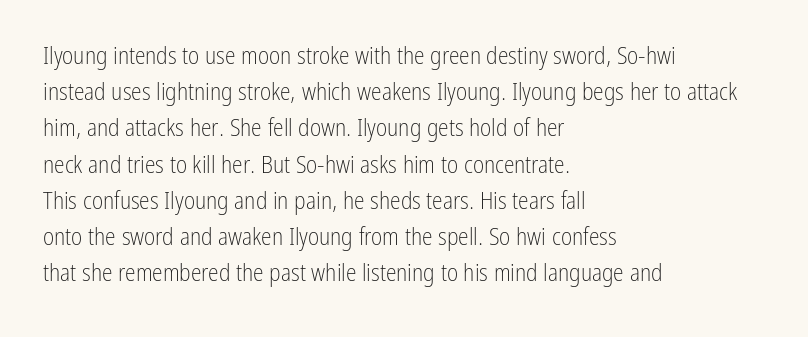
Q: Is the text bold? A: No.
Q: Is the text italic (slanted)? A: No, it is upright.
Q: Is the text underlined? A: No.
Q: How is the paragraph aligned? A: Left-aligned.
Q: Is the spacing between letters normal or unusually wide? A: Normal.
Q: Is the spacing between lines tight, normal or loose? A: Normal.
